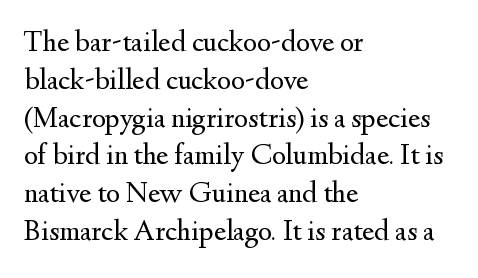
Q: Is the text bold? A: No.
Q: Is the text italic (slanted)? A: No, it is upright.
Q: Is the typeface a serif or a sans-serif typeface? A: Serif.
Q: Is the text underlined? A: No.
Q: How is the paragraph aligned? A: Left-aligned.
Q: Is the spacing between letters normal or unusually wide? A: Normal.
Q: Is the spacing between lines tight, normal or loose? A: Normal.
Q: Width (condensed, normal, or wide)? A: Normal.
Q: Stroke contrast? A: Medium.
Q: x-height? A: Small.
Q: Monospaced? A: No.
